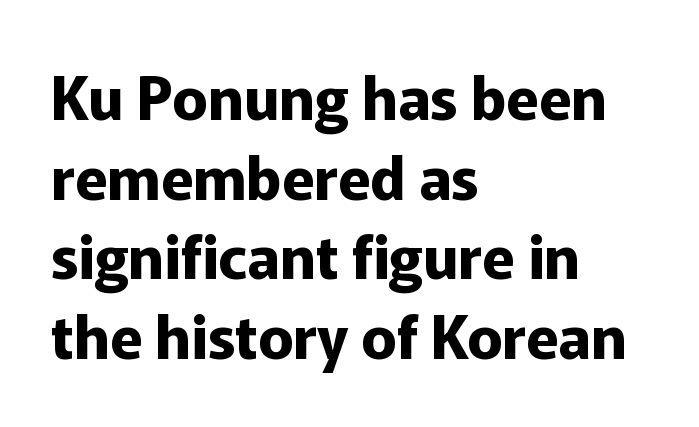
The image shows 59 px bold sans-serif type, upright; set left-aligned, normal line spacing (1.35x), normal letter spacing, not underlined; low stroke contrast and a medium x-height.
